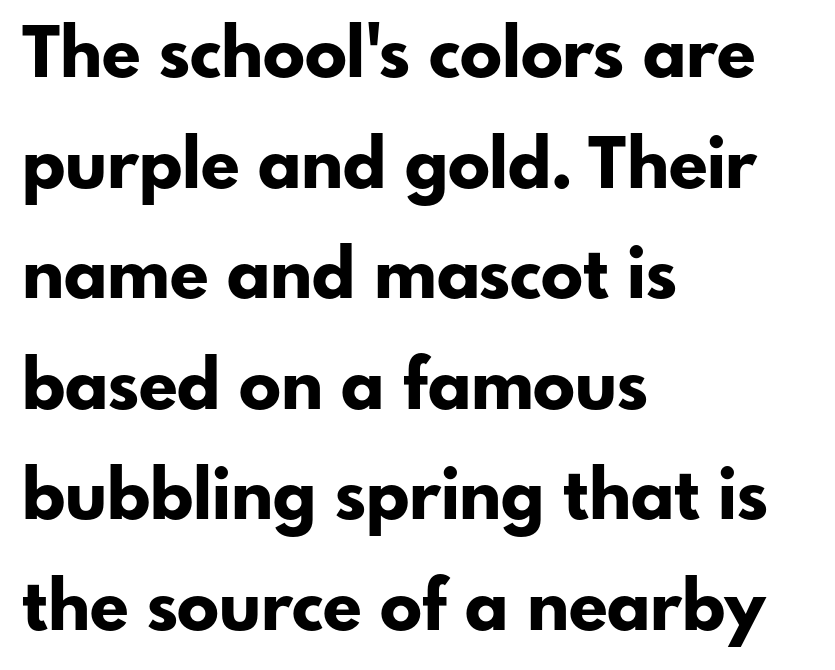
The image shows 70 px bold sans-serif type, upright; set left-aligned, normal line spacing (1.58x), normal letter spacing, not underlined; low stroke contrast and a small x-height.
